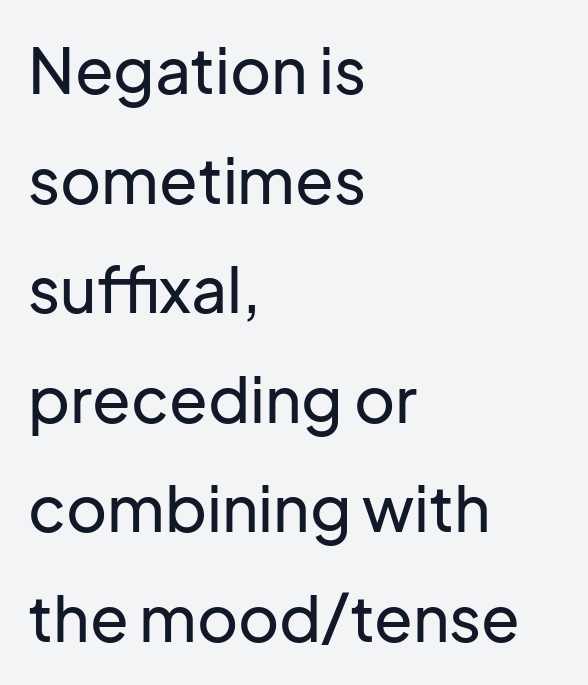
Q: Is the text italic (slanted)? A: No, it is upright.
Q: Is the typeface a serif or a sans-serif typeface? A: Sans-serif.
Q: Is the text underlined? A: No.
Q: How is the paragraph aligned? A: Left-aligned.
Q: Is the spacing between letters normal or unusually wide? A: Normal.
Q: Width (condensed, normal, or wide)? A: Normal.
Q: Stroke contrast? A: Low.
Q: x-height? A: Medium.
Q: Monospaced? A: No.
